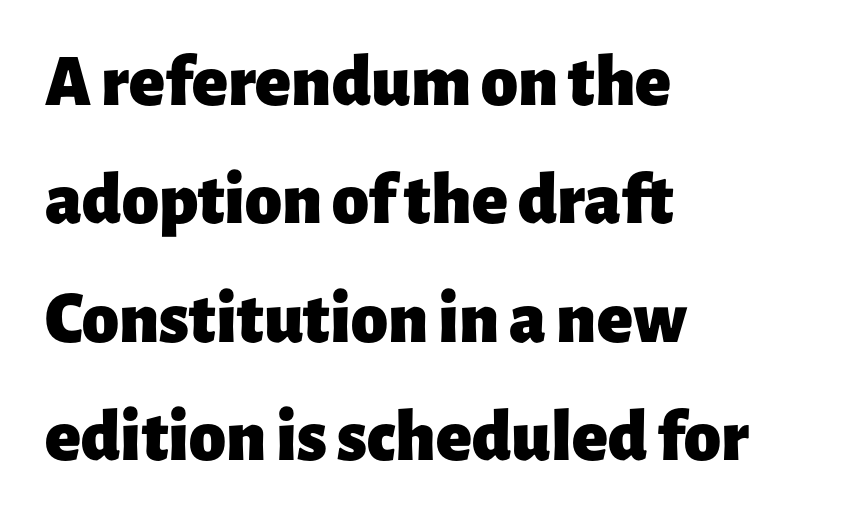
The image shows 74 px heavy sans-serif type, upright; set left-aligned, normal line spacing (1.6x), normal letter spacing, not underlined; low stroke contrast and a medium x-height.
